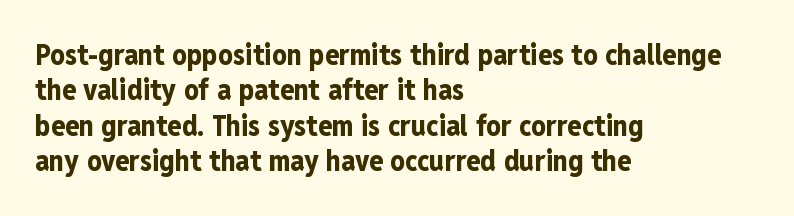
The area under the type is left untouched. The characters display no serif detailing; their extremities are plain. This is the regular roman posture of the typeface. The type is set solid horizontally, with unmodified tracking.
